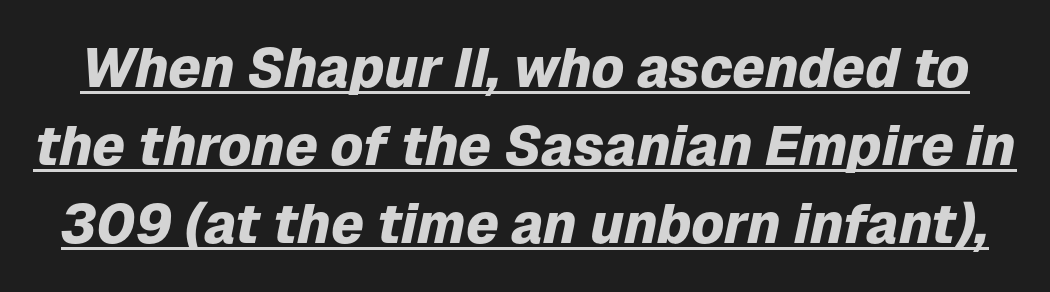
Varying glyph widths throughout — classic text-font behaviour. The passage shown is underscored from start to finish. Set as a true bold cut, around the 700 mark. Nobody touched the tracking dial on this one. Yep, that's italic — everything's leaning.
